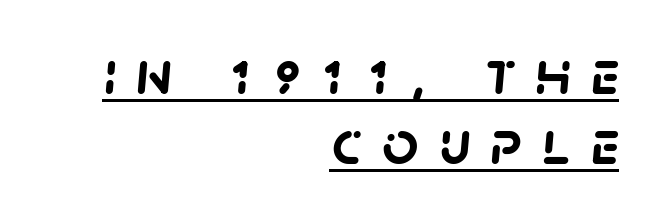
Note the varied advance widths — an 'i' is clearly narrower than an 'm'. You can tell from the bare stems that sans-serif type was used. Line endings align vertically; line beginnings do not. Look at the tracking — it's clearly loosened, letters drifting apart. What's the leading like? Squeezed, with rows nearly overlapping. These words are printed bold, with thick strokes throughout.
